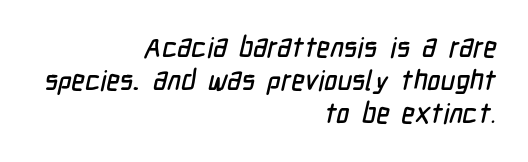
{"serif": "no", "width": "condensed", "stroke_contrast": "low", "x_height": "medium", "monospaced": "no", "underline": "no", "align": "right", "line_spacing_ratio": 1.18, "letter_spacing": "normal", "letter_spacing_em": 0.0, "glyph_px": 28}
